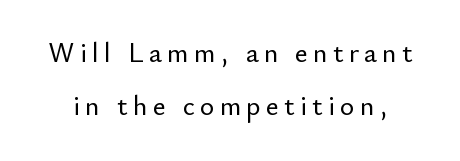
Vertical spacing — loose. This is the regular roman posture of the typeface. Honestly, there is no underline to notice here at all. Here the glyphs are tracked loosely, breaking word shapes into spaced letters.
